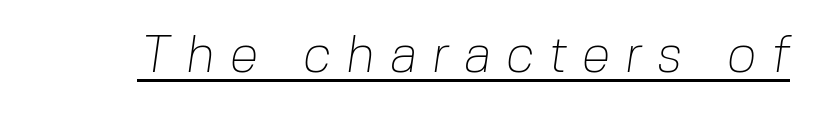
The image shows 52 px thin sans-serif type; set unusually wide letter spacing (+0.28 em), underlined; low stroke contrast and a medium x-height.
